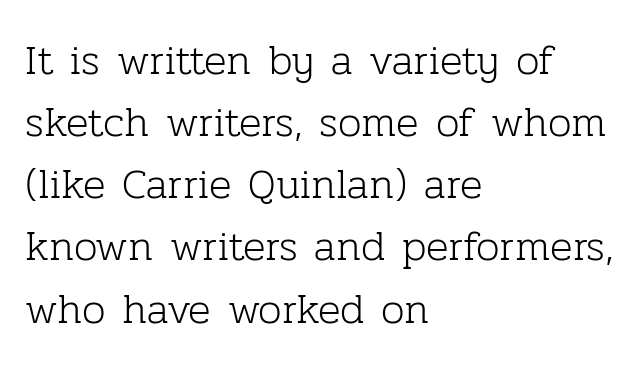
Glance below the letters and you will spot only blank space. This sample uses a serif face. Is the block centered? No — it sits flush against the left margin. Looks like regular typesetting: each glyph gets only the width it needs.
